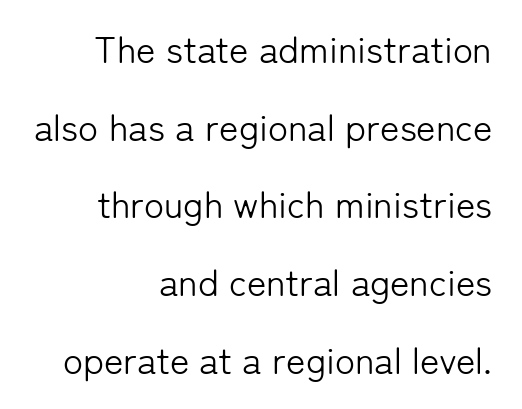
Q: Is the text bold? A: No.
Q: Is the text italic (slanted)? A: No, it is upright.
Q: Is the typeface a serif or a sans-serif typeface? A: Sans-serif.
Q: Is the text underlined? A: No.
Q: How is the paragraph aligned? A: Right-aligned.
Q: Is the spacing between letters normal or unusually wide? A: Normal.
Q: Is the spacing between lines tight, normal or loose? A: Loose.
Q: Width (condensed, normal, or wide)? A: Normal.
Q: Stroke contrast? A: Low.
Q: x-height? A: Medium.
Q: Monospaced? A: No.
